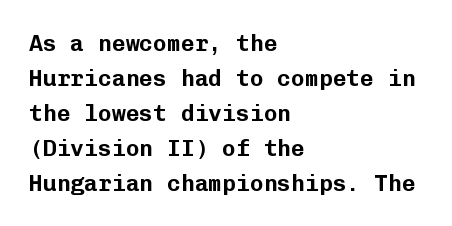
{"italic": "no", "underline": "no", "align": "left", "line_spacing": "normal", "line_spacing_ratio": 1.52, "letter_spacing": "normal", "letter_spacing_em": 0.0, "glyph_px": 23}
